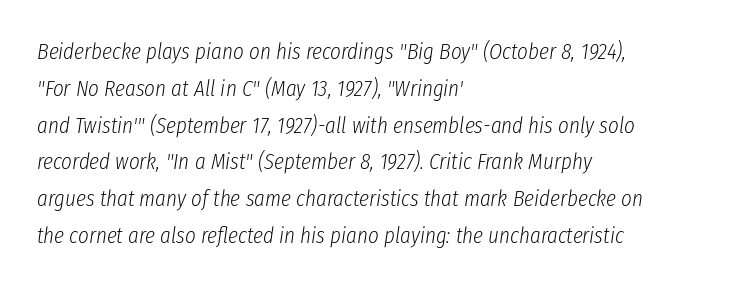
The rows are spaced the way most documents space them. Unbolded letterforms with no extra heft. An italicized treatment has been applied to the whole sample. There is no visible air inserted between adjacent glyphs.
